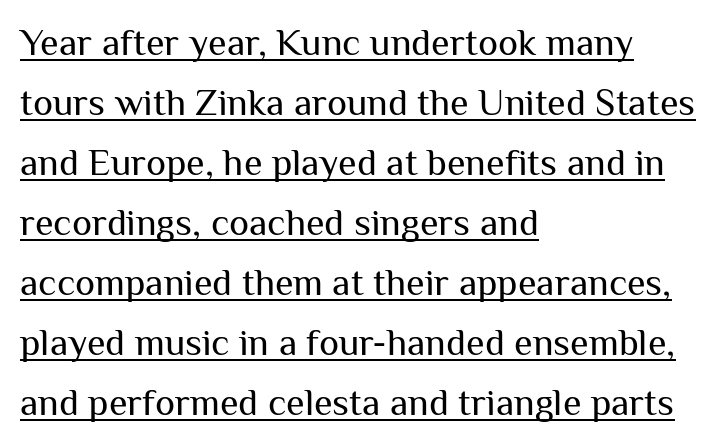
The image shows 38 px regular-weight sans-serif type, upright; set left-aligned, normal line spacing (1.58x), normal letter spacing, underlined; medium stroke contrast and a medium x-height.
